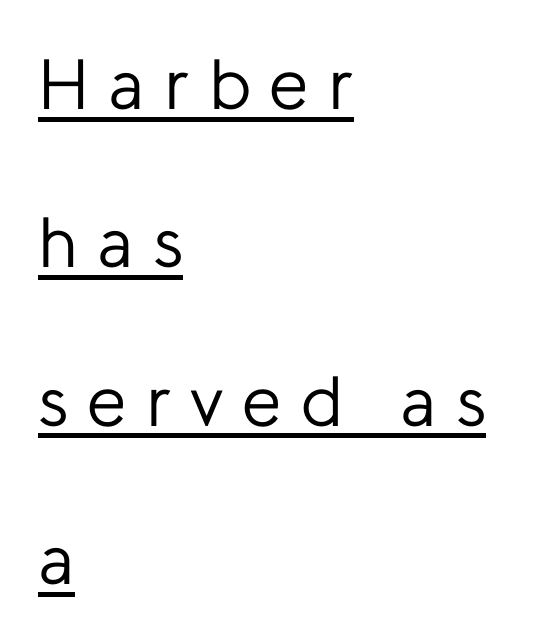
The image shows 71 px regular-weight sans-serif type, upright; set left-aligned, loose line spacing (2.23x), unusually wide letter spacing (+0.27 em), underlined; low stroke contrast and a medium x-height.
